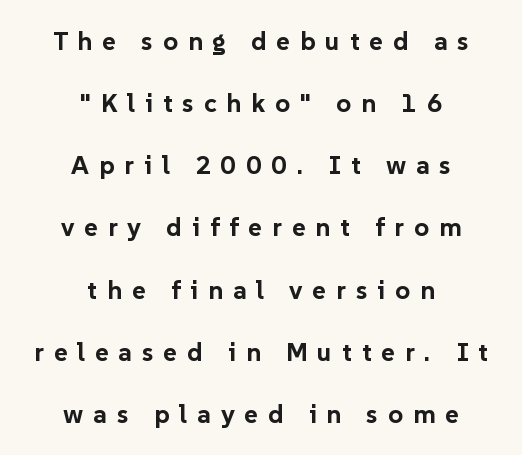
The line texture is sparse and dotted thanks to wide tracking. Is the type bold? Yes — the strokes are clearly thick and heavy. The space between consecutive lines is lavish. Bare-footed words on every line. A centered setting, common on invitations and titles, is used for this passage.
